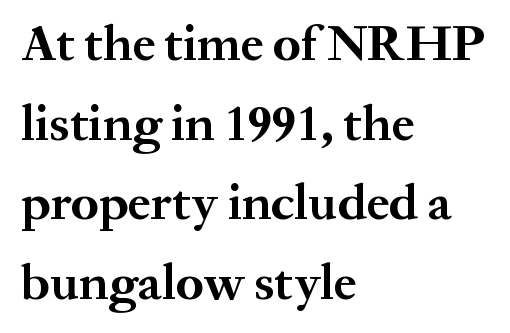
{"serif": "yes", "italic": "no", "bold": "yes", "weight": "bold", "width": "normal", "stroke_contrast": "medium", "x_height": "medium", "monospaced": "no", "underline": "no", "align": "left", "line_spacing": "normal", "line_spacing_ratio": 1.56, "letter_spacing": "normal", "letter_spacing_em": 0.0, "glyph_px": 51}
